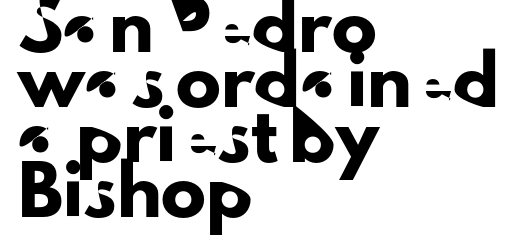
{"serif": "no", "italic": "no", "width": "normal", "stroke_contrast": "low", "x_height": "small", "monospaced": "no", "underline": "no", "align": "left", "line_spacing_ratio": 1.22, "letter_spacing": "normal", "letter_spacing_em": 0.0, "glyph_px": 45}
